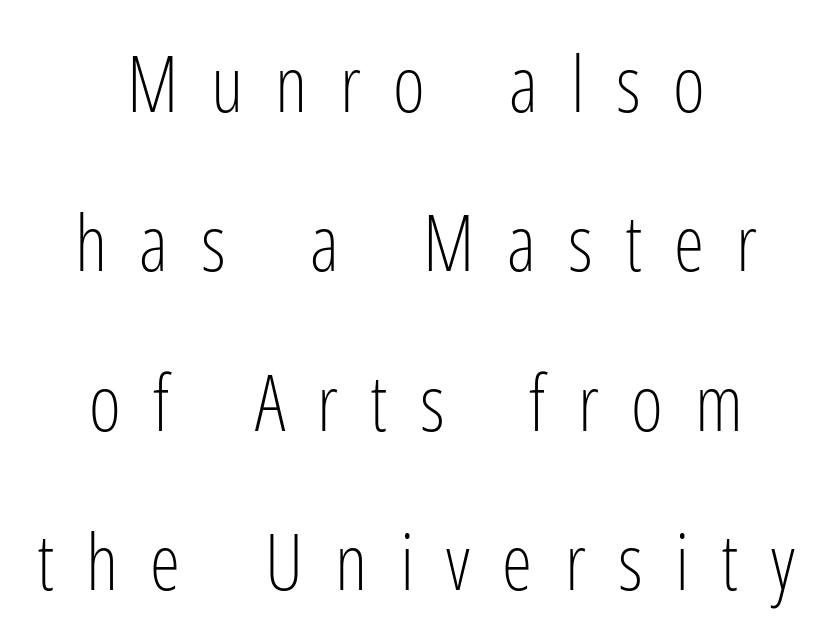
Q: Is the text bold? A: No.
Q: Is the text italic (slanted)? A: No, it is upright.
Q: Is the typeface a serif or a sans-serif typeface? A: Sans-serif.
Q: Is the text underlined? A: No.
Q: How is the paragraph aligned? A: Centered.
Q: Is the spacing between letters normal or unusually wide? A: Unusually wide.
Q: Is the spacing between lines tight, normal or loose? A: Loose.
Q: Width (condensed, normal, or wide)? A: Condensed.
Q: Stroke contrast? A: Low.
Q: x-height? A: Medium.
Q: Monospaced? A: No.
